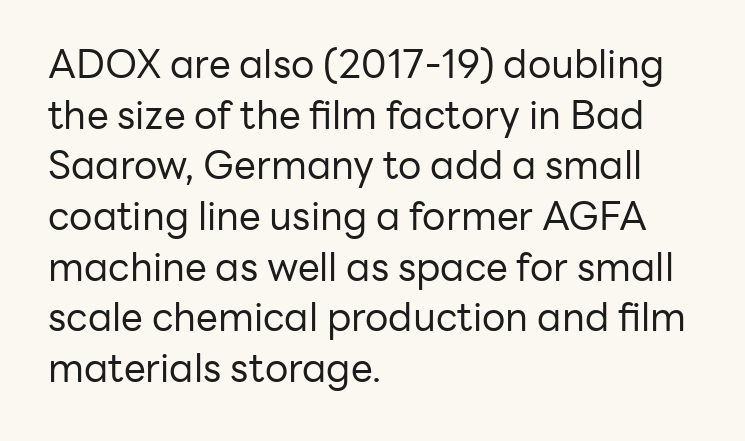
Q: Is the text bold? A: No.
Q: Is the text italic (slanted)? A: No, it is upright.
Q: Is the typeface a serif or a sans-serif typeface? A: Sans-serif.
Q: Is the text underlined? A: No.
Q: How is the paragraph aligned? A: Left-aligned.
Q: Is the spacing between letters normal or unusually wide? A: Normal.
Q: Is the spacing between lines tight, normal or loose? A: Normal.
Q: Width (condensed, normal, or wide)? A: Normal.
Q: Stroke contrast? A: Low.
Q: x-height? A: Medium.
Q: Monospaced? A: No.
